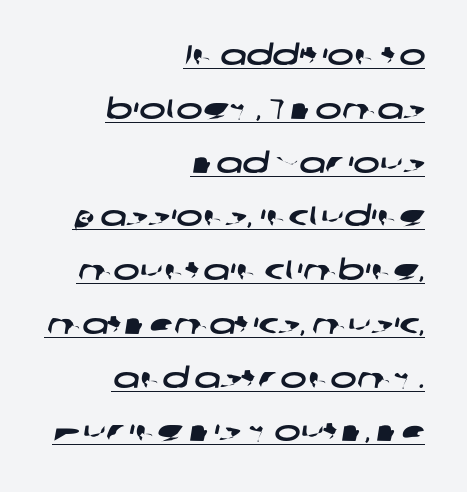
{"serif": "no", "width": "wide", "stroke_contrast": "low", "x_height": "medium", "monospaced": "no", "underline": "yes", "align": "right", "line_spacing": "loose", "line_spacing_ratio": 1.92, "letter_spacing": "normal", "letter_spacing_em": 0.0, "glyph_px": 28}
